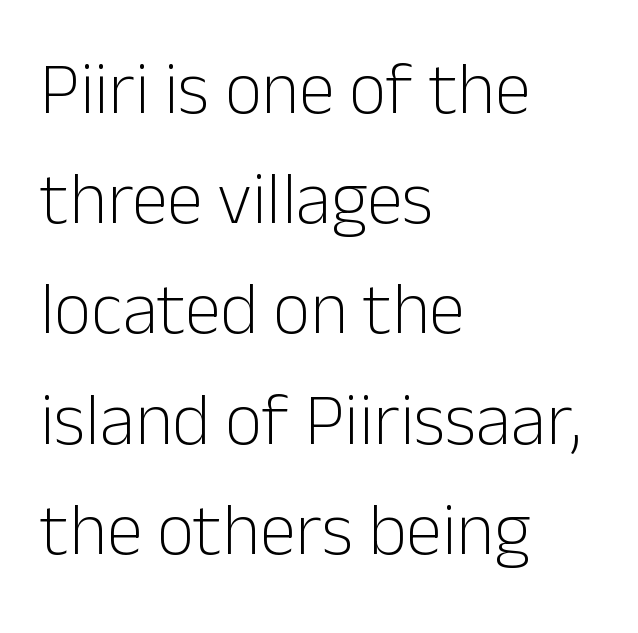
The image shows 73 px light sans-serif type, upright; set left-aligned, normal line spacing (1.51x), normal letter spacing, not underlined; low stroke contrast and a medium x-height.
